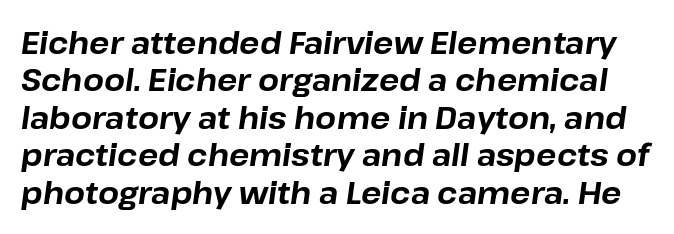
{"italic": "yes", "lean": "right", "slant_degrees": 8, "bold": "yes", "weight": "bold", "width": "normal", "stroke_contrast": "low", "x_height": "medium", "monospaced": "no", "underline": "no", "line_spacing": "normal", "line_spacing_ratio": 1.25, "letter_spacing": "normal", "letter_spacing_em": 0.0, "glyph_px": 30}
